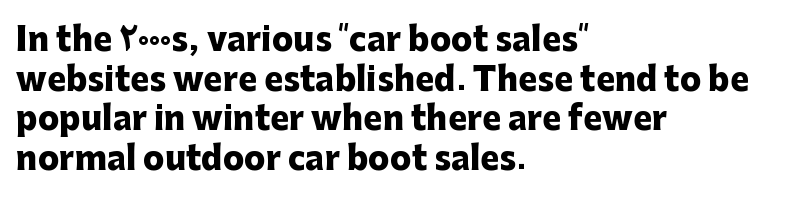
The image shows 32 px heavy sans-serif type, upright; set left-aligned, line spacing 1.24x, normal letter spacing, not underlined; low stroke contrast and a medium x-height.
